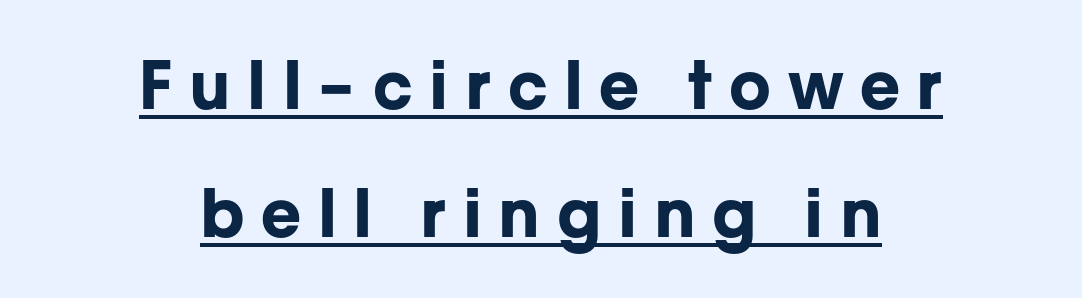
Q: Is the text bold? A: Yes.
Q: Is the text italic (slanted)? A: No, it is upright.
Q: Is the typeface a serif or a sans-serif typeface? A: Sans-serif.
Q: Is the text underlined? A: Yes.
Q: How is the paragraph aligned? A: Centered.
Q: Is the spacing between letters normal or unusually wide? A: Unusually wide.
Q: Is the spacing between lines tight, normal or loose? A: Loose.
Q: Width (condensed, normal, or wide)? A: Normal.
Q: Stroke contrast? A: Low.
Q: x-height? A: Medium.
Q: Monospaced? A: No.
